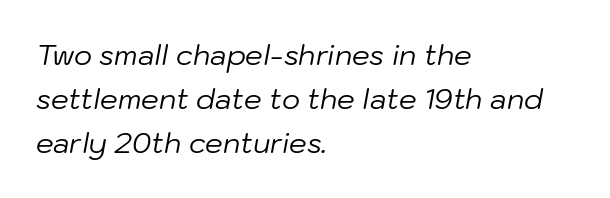
Q: Is the text bold? A: No.
Q: Is the text italic (slanted)? A: Yes, it leans right by about 10 degrees.
Q: Is the text underlined? A: No.
Q: How is the paragraph aligned? A: Left-aligned.
Q: Is the spacing between letters normal or unusually wide? A: Normal.
Q: Is the spacing between lines tight, normal or loose? A: Normal.
Q: Width (condensed, normal, or wide)? A: Normal.
Q: Stroke contrast? A: Low.
Q: x-height? A: Medium.
Q: Monospaced? A: No.
